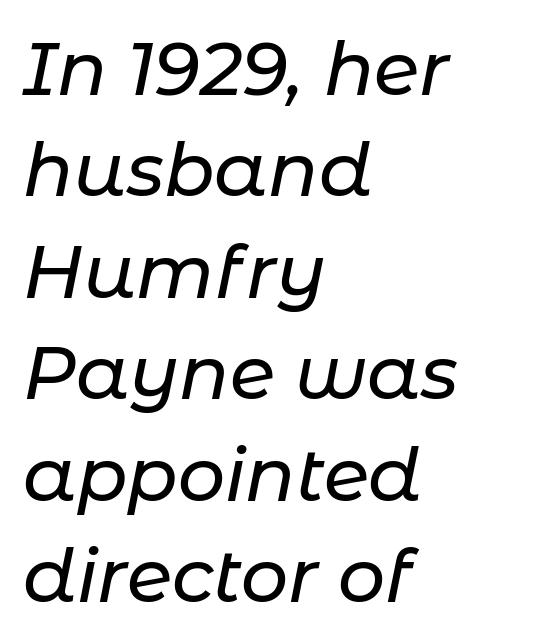
A typesetter would mark this as italic. This sample uses plain, unmodified letter spacing. Here the designer chose a conventional face with non-uniform glyph widths. Rows of type keep a routine distance in the vertical direction. Underline: absent. Horizontally, the lines are justified to the leading edge only.
